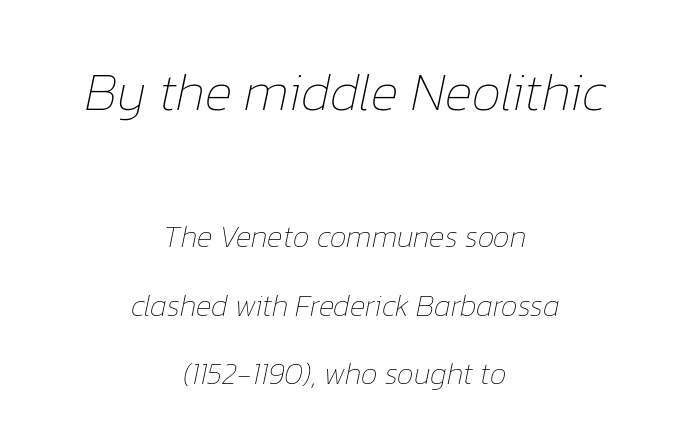
The image shows 53 px thin type, italic (leaning right); set centered, loose line spacing (2.28x), normal letter spacing, not underlined; the first (top) block is 1.77x larger; low stroke contrast and a medium x-height.
